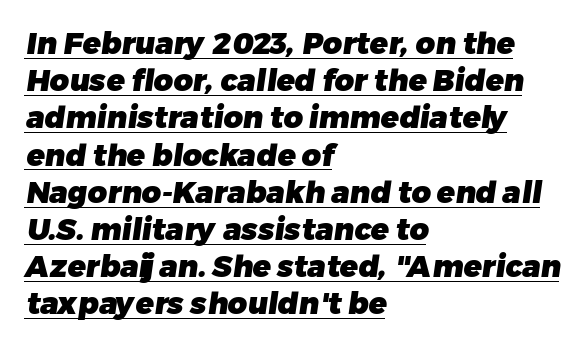
Q: Is the text bold? A: Yes.
Q: Is the typeface a serif or a sans-serif typeface? A: Sans-serif.
Q: Is the text underlined? A: Yes.
Q: How is the paragraph aligned? A: Left-aligned.
Q: Is the spacing between letters normal or unusually wide? A: Normal.
Q: Width (condensed, normal, or wide)? A: Normal.
Q: Stroke contrast? A: Low.
Q: x-height? A: Medium.
Q: Monospaced? A: No.
